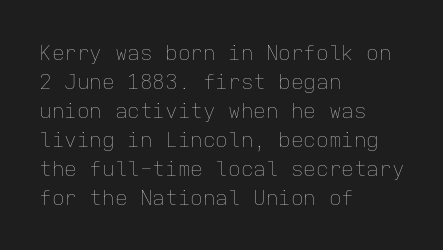
Letters rest on an invisible, unmarked baseline. Heaviness? Minimal to ordinary, like unemphasized prose. The rendering anchors every line to the left-hand side. The line-height multiplier appears to be the usual default.
